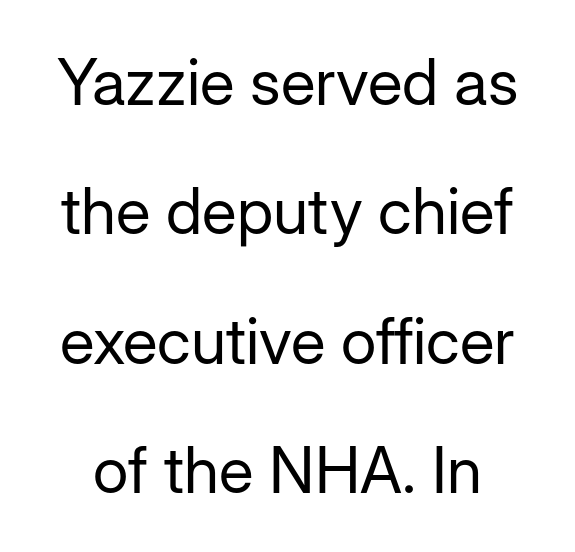
Q: Is the text bold? A: No.
Q: Is the text italic (slanted)? A: No, it is upright.
Q: Is the typeface a serif or a sans-serif typeface? A: Sans-serif.
Q: Is the text underlined? A: No.
Q: Is the spacing between letters normal or unusually wide? A: Normal.
Q: Is the spacing between lines tight, normal or loose? A: Loose.
Q: Width (condensed, normal, or wide)? A: Normal.
Q: Stroke contrast? A: Low.
Q: x-height? A: Medium.
Q: Monospaced? A: No.
